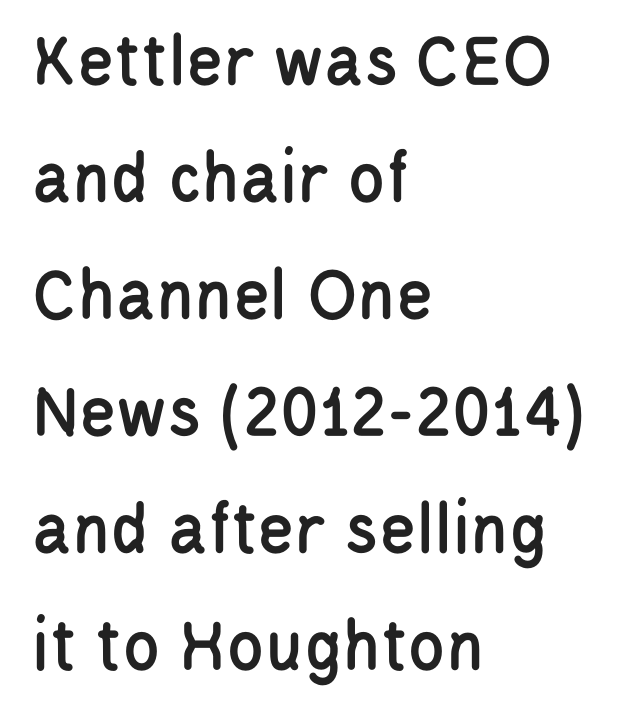
Q: Is the text italic (slanted)? A: No, it is upright.
Q: Is the typeface a serif or a sans-serif typeface? A: Sans-serif.
Q: Is the text underlined? A: No.
Q: How is the paragraph aligned? A: Left-aligned.
Q: Is the spacing between letters normal or unusually wide? A: Normal.
Q: Is the spacing between lines tight, normal or loose? A: Normal.
Q: Width (condensed, normal, or wide)? A: Condensed.
Q: Stroke contrast? A: Low.
Q: x-height? A: Large.
Q: Monospaced? A: No.
